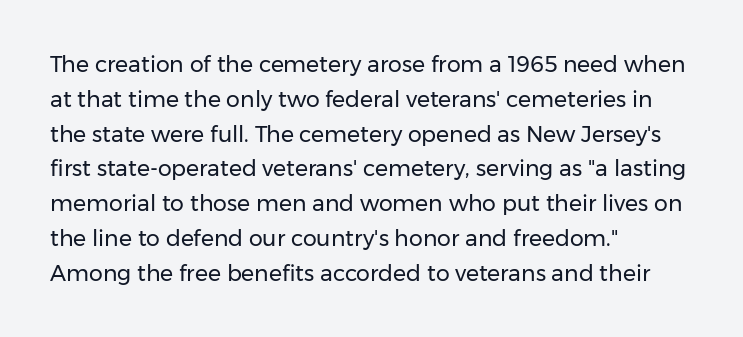
All the whitespace from short lines collects on the right. No extra tracking has been applied to these lines. Characters remain perfectly vertical along every line. The space beneath each line is pristine and unruled. Vertical stems look standard width or narrower in stroke.
